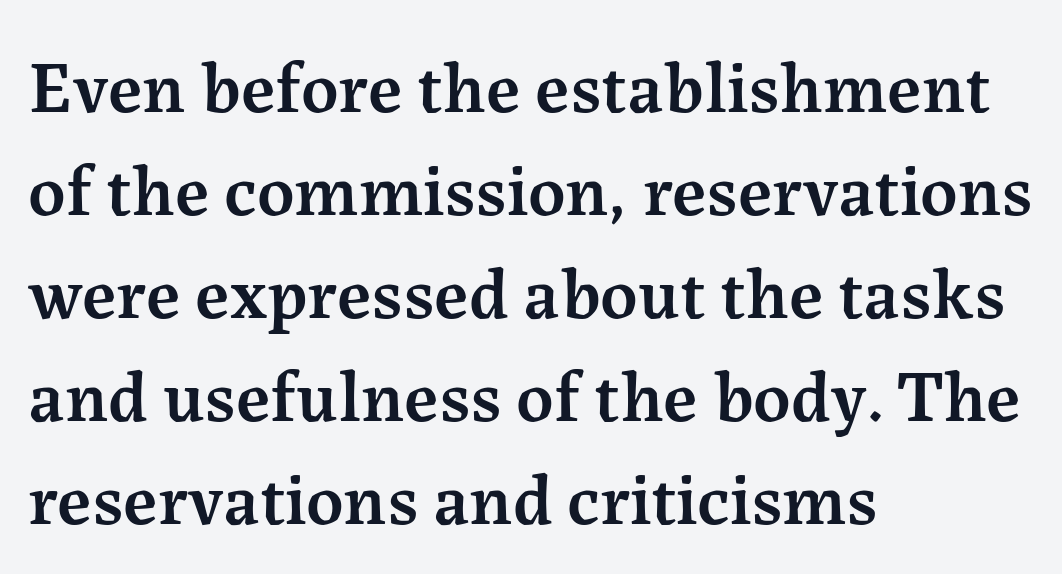
The image shows 73 px semibold serif type, upright; set left-aligned, normal line spacing (1.41x), normal letter spacing, not underlined; medium stroke contrast and a medium x-height.
